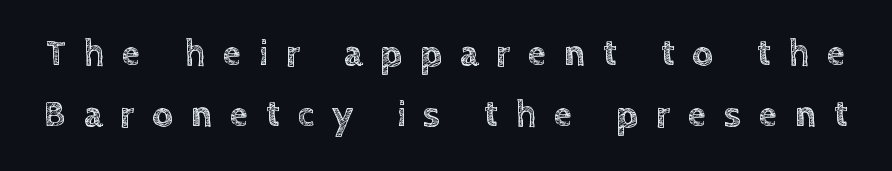
Q: Is the text italic (slanted)? A: No, it is upright.
Q: Is the text underlined? A: No.
Q: Is the spacing between letters normal or unusually wide? A: Unusually wide.
Q: Is the spacing between lines tight, normal or loose? A: Normal.
Q: Width (condensed, normal, or wide)? A: Normal.
Q: x-height? A: Large.
Q: Monospaced? A: No.
